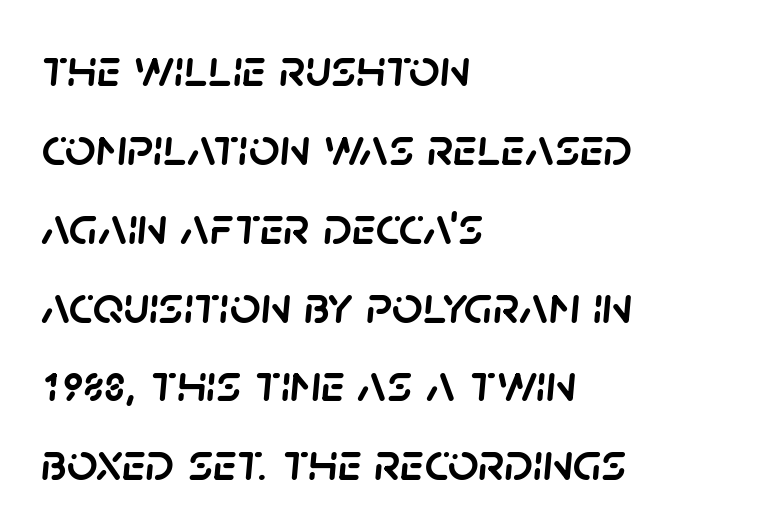
The image shows 54 px text type, italic (leaning right); set left-aligned, normal line spacing (1.46x), normal letter spacing, not underlined; low stroke contrast and a large x-height.
